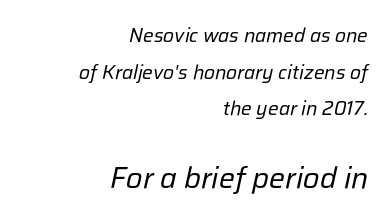
These lines were composed using italics. You could call the tracking neutral — neither tight nor loose. Ink coverage per letter is moderate at most. Any mark beneath the type? The region is blank. The passage is arranged like a letterhead date or caption credit — flush right.
